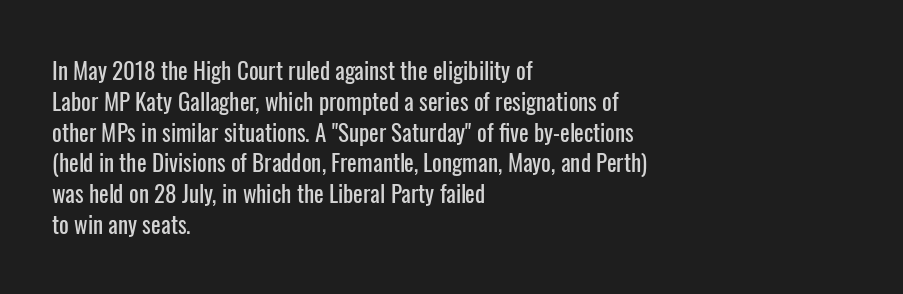
The image shows 23 px text type, upright; set left-aligned, normal line spacing (1.34x), normal letter spacing, not underlined.
